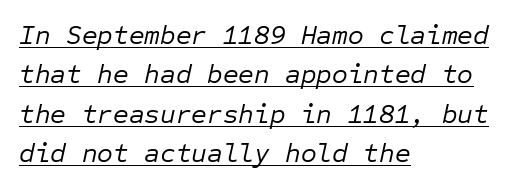
The image shows 27 px text type, italic (leaning right); set left-aligned, normal line spacing (1.46x), normal letter spacing, underlined.
